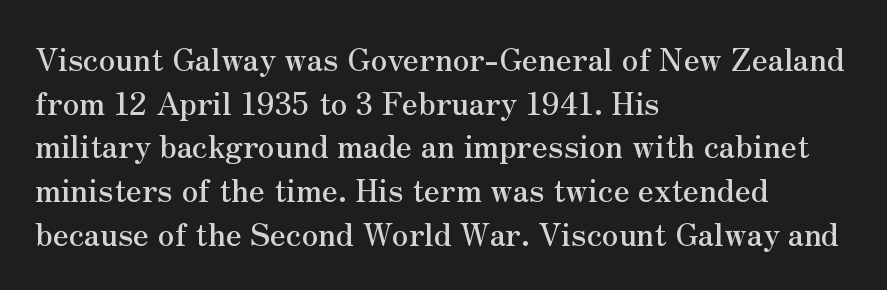
The image shows 31 px serif type, upright; set left-aligned, normal line spacing (1.41x), normal letter spacing, not underlined; medium stroke contrast and a small x-height.
